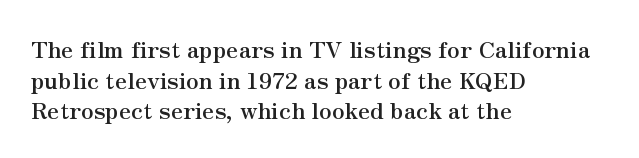
Q: Is the text bold? A: Yes.
Q: Is the text italic (slanted)? A: No, it is upright.
Q: Is the text underlined? A: No.
Q: How is the paragraph aligned? A: Left-aligned.
Q: Is the spacing between letters normal or unusually wide? A: Normal.
Q: Is the spacing between lines tight, normal or loose? A: Normal.
